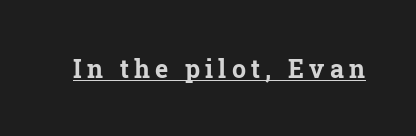
{"italic": "no", "bold": "yes", "underline": "yes", "letter_spacing": "wide", "letter_spacing_em": 0.21, "glyph_px": 25}
